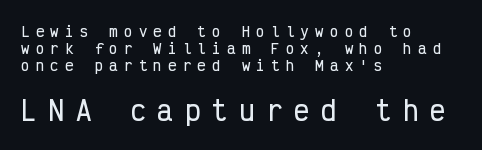
Q: Is the text italic (slanted)? A: No, it is upright.
Q: Is the text underlined? A: No.
Q: How is the paragraph aligned? A: Left-aligned.
Q: Is the spacing between letters normal or unusually wide? A: Unusually wide.
Q: Which block of text is set in a larger size, the first (top) or the second (bottom)? A: The second (bottom) one.
